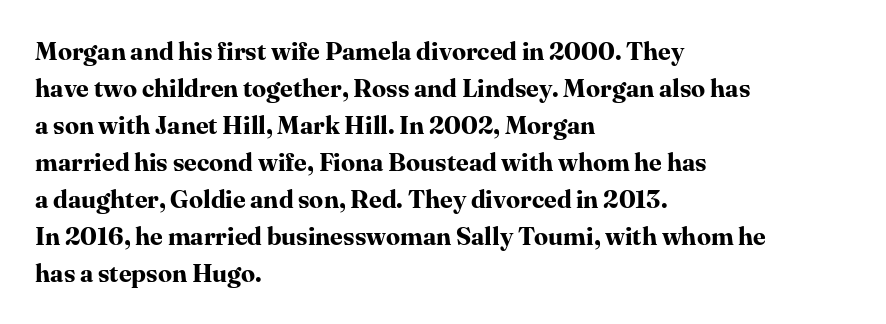
{"italic": "no", "bold": "yes", "underline": "no", "align": "left", "line_spacing": "normal", "line_spacing_ratio": 1.48, "letter_spacing": "normal", "letter_spacing_em": 0.0, "glyph_px": 25}
